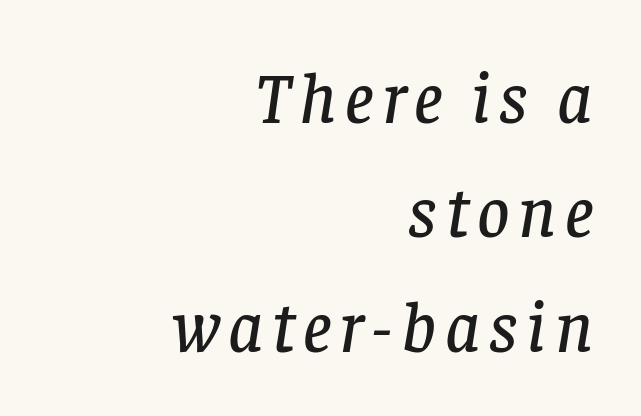
Notice how the stems are inclined rather than vertical — that's the hallmark of italics. No word sits above an underline. The glyphs in this specimen are seriffed. Notice how the passage keeps a crisp vertical edge on the right only. Is there much room between lines? A standard amount, neither cramped nor airy.
